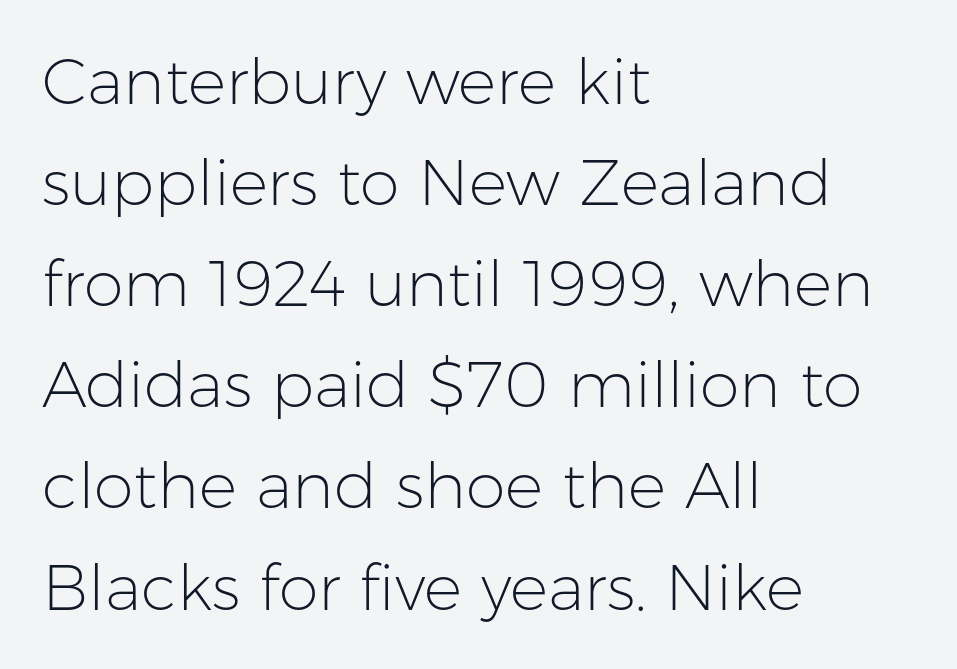
Q: Is the text bold? A: No.
Q: Is the text italic (slanted)? A: No, it is upright.
Q: Is the typeface a serif or a sans-serif typeface? A: Sans-serif.
Q: Is the text underlined? A: No.
Q: How is the paragraph aligned? A: Left-aligned.
Q: Is the spacing between letters normal or unusually wide? A: Normal.
Q: Is the spacing between lines tight, normal or loose? A: Normal.
Q: Width (condensed, normal, or wide)? A: Normal.
Q: Stroke contrast? A: Low.
Q: x-height? A: Medium.
Q: Monospaced? A: No.
